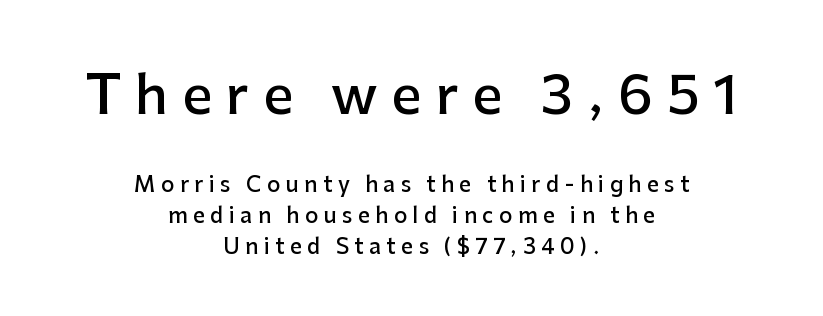
{"serif": "no", "italic": "no", "bold": "semi", "weight": "semibold", "width": "normal", "stroke_contrast": "low", "x_height": "medium", "monospaced": "no", "underline": "no", "align": "center", "line_spacing": "normal", "line_spacing_ratio": 1.47, "letter_spacing": "wide", "letter_spacing_em": 0.26, "larger_block": "first", "size_ratio": 2.52, "glyph_px": 53}
